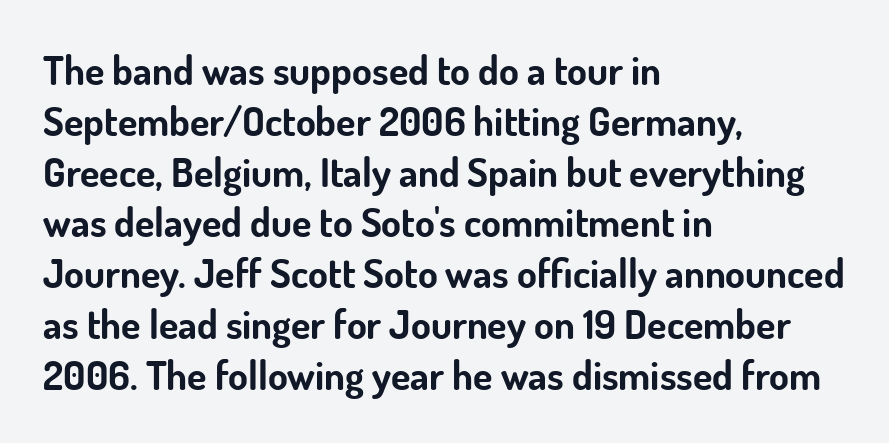
The image shows 40 px bold sans-serif type, upright; set left-aligned, normal line spacing (1.27x), normal letter spacing, not underlined; low stroke contrast and a small x-height.
